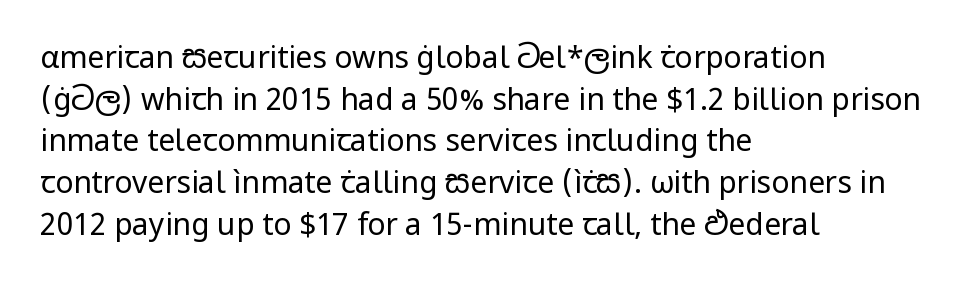
{"serif": "no", "italic": "no", "bold": "no", "weight": "regular", "width": "normal", "stroke_contrast": "low", "x_height": "medium", "monospaced": "no", "underline": "no", "align": "left", "line_spacing": "normal", "line_spacing_ratio": 1.39, "letter_spacing": "normal", "letter_spacing_em": 0.0, "glyph_px": 30}
